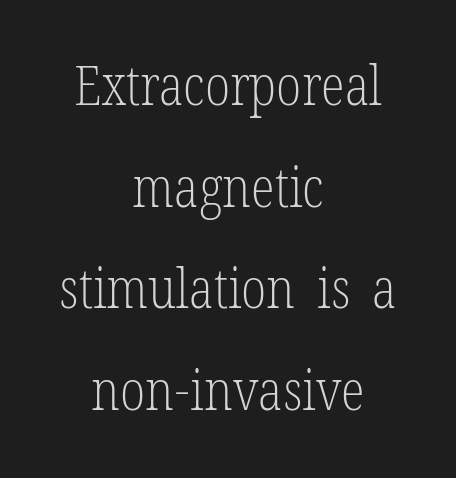
Stroke terminals: seriffed. Notice how the passage keeps no hard edge, just a central spine. The strip under each line holds only bare page. No heavy texture on the line: the type isn't bold. In terms of posture, this sample is upright. Proportional: the letters do not fall into vertical columns.
